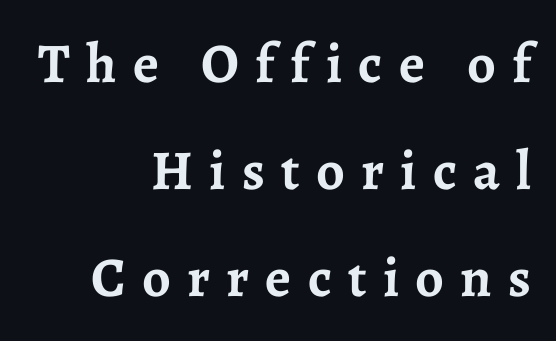
{"serif": "yes", "italic": "no", "bold": "yes", "weight": "semibold", "width": "normal", "stroke_contrast": "low", "x_height": "medium", "monospaced": "no", "underline": "no", "align": "right", "line_spacing": "loose", "line_spacing_ratio": 1.91, "letter_spacing": "wide", "letter_spacing_em": 0.29, "glyph_px": 56}
